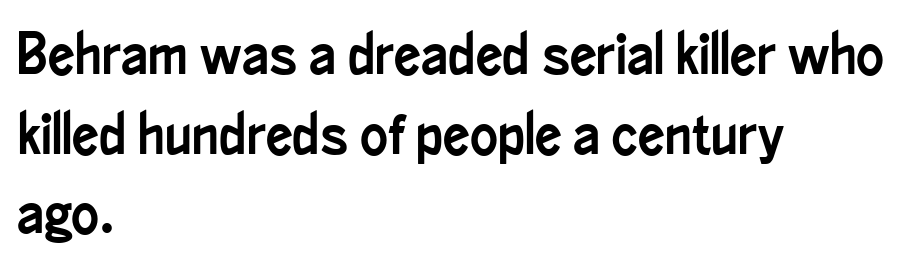
The image shows 59 px condensed sans-serif type, upright; set left-aligned, normal line spacing (1.35x), normal letter spacing, not underlined; low stroke contrast and a small x-height.
